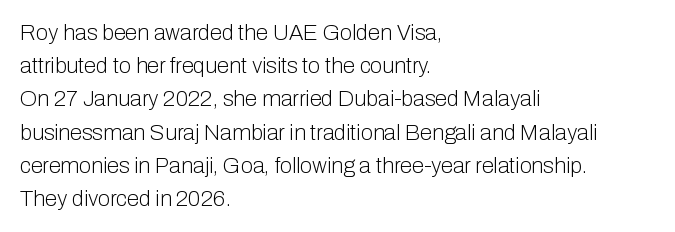
The image shows 22 px text type, upright; set left-aligned, normal line spacing (1.51x), normal letter spacing, not underlined.
